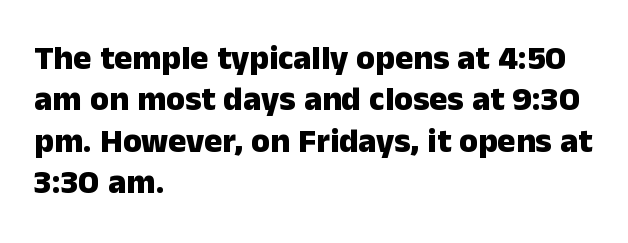
Q: Is the text bold? A: Yes.
Q: Is the text italic (slanted)? A: No, it is upright.
Q: Is the typeface a serif or a sans-serif typeface? A: Sans-serif.
Q: Is the text underlined? A: No.
Q: How is the paragraph aligned? A: Left-aligned.
Q: Is the spacing between letters normal or unusually wide? A: Normal.
Q: Width (condensed, normal, or wide)? A: Normal.
Q: Stroke contrast? A: Low.
Q: x-height? A: Medium.
Q: Monospaced? A: No.
